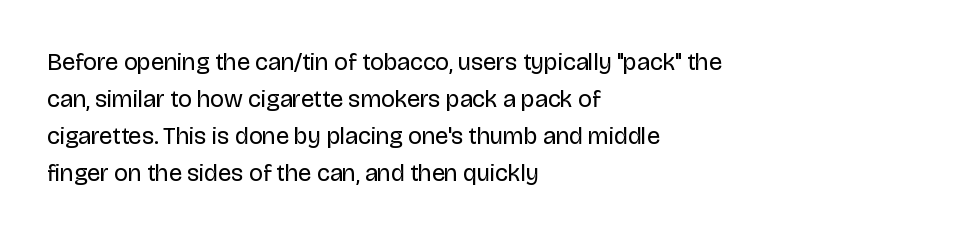
{"italic": "no", "bold": "no", "underline": "no", "align": "left", "line_spacing": "normal", "line_spacing_ratio": 1.54, "letter_spacing": "normal", "letter_spacing_em": 0.0, "glyph_px": 24}
